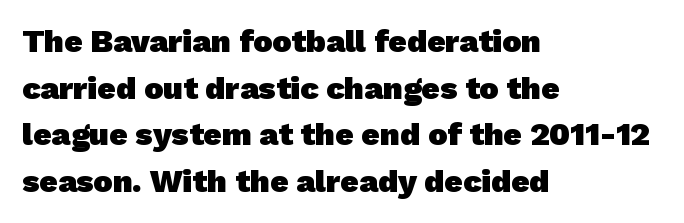
Here the designer chose a conventional face with non-uniform glyph widths. Nope, no serifs anywhere on these letters. The letters sit at their default tracking, neither squeezed nor spread. Vertically, the passage feels balanced, rows spaced as you'd expect. The rag falls on the right side of this text block. The characters look thick and weighty, a clear bold.
